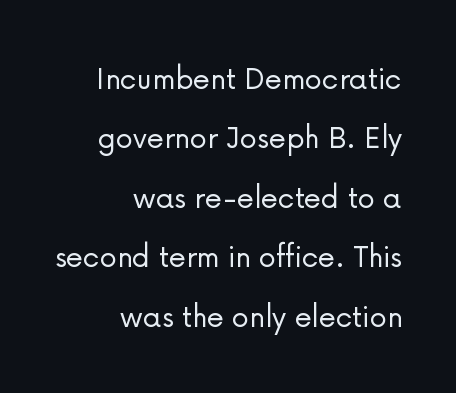
No letter is thick-stroked: the sample isn't bold. In terms of leading, this rendering sits right in the middle. Each letter's strokes conclude bluntly, with no projecting serifs. What stands out about the letter spacing? Nothing — it is the standard amount.
